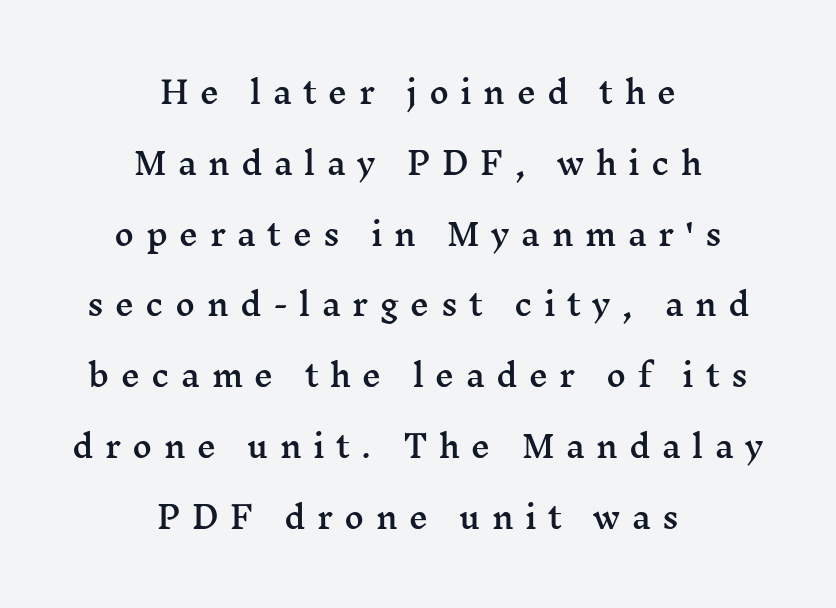
{"serif": "yes", "italic": "no", "width": "wide", "stroke_contrast": "medium", "x_height": "medium", "monospaced": "no", "underline": "no", "align": "center", "line_spacing": "loose", "line_spacing_ratio": 2.36, "letter_spacing": "wide", "letter_spacing_em": 0.38, "glyph_px": 30}
